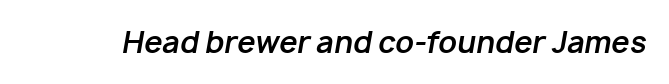
The face used here has a pronounced slope to its letters. Underline: absent. How are the letters spaced? Ordinarily, with no added tracking. Each letter keeps its own natural width here, so spacing adapts to shape. The passage shown is emphatically bold.
